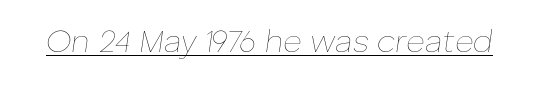
Looks like someone drew a line under every word here. This sample has the flowing, uneven cadence of proportional lettering. The weight would be labelled regular, book, light, or lighter still. The letterforms sit shoulder to shoulder at normal distance. Observe the lean: these are italic letterforms.
